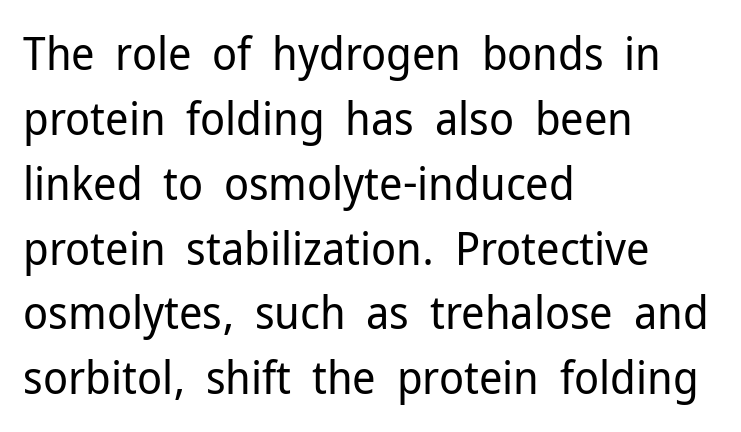
{"serif": "no", "italic": "no", "bold": "no", "weight": "regular", "width": "normal", "stroke_contrast": "low", "x_height": "medium", "monospaced": "no", "underline": "no", "align": "left", "line_spacing": "normal", "line_spacing_ratio": 1.41, "letter_spacing": "normal", "letter_spacing_em": 0.0, "glyph_px": 46}
